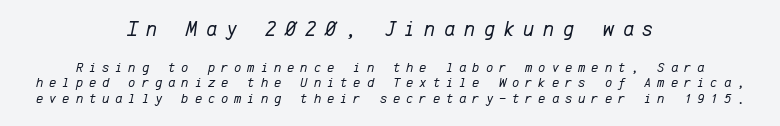
{"italic": "yes", "lean": "right", "slant_degrees": 12, "bold": "no", "underline": "no", "align": "center", "line_spacing": "tight", "line_spacing_ratio": 1.13, "letter_spacing": "wide", "letter_spacing_em": 0.42, "larger_block": "first", "size_ratio": 1.5, "glyph_px": 21}
